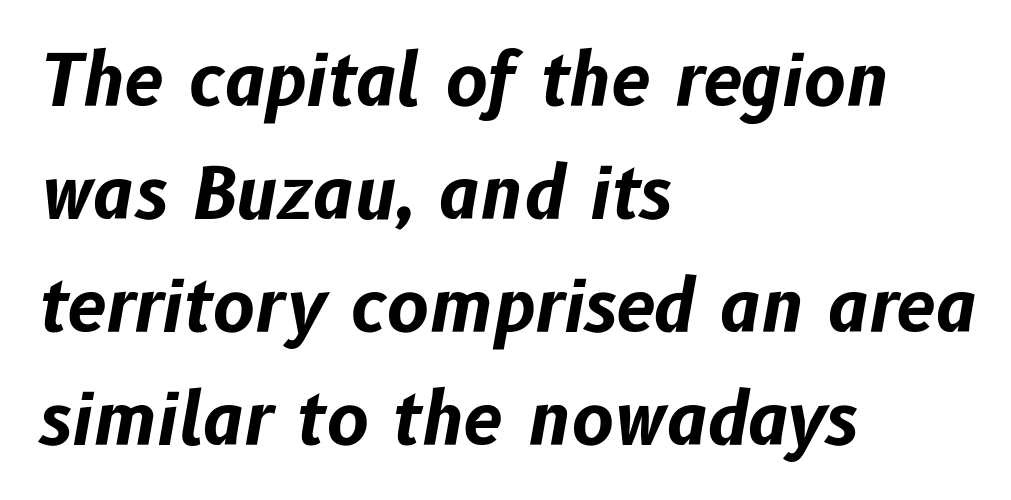
Q: Is the text bold? A: Yes.
Q: Is the text italic (slanted)? A: Yes, it leans right by about 10 degrees.
Q: Is the text underlined? A: No.
Q: How is the paragraph aligned? A: Left-aligned.
Q: Is the spacing between letters normal or unusually wide? A: Normal.
Q: Is the spacing between lines tight, normal or loose? A: Normal.
Q: Width (condensed, normal, or wide)? A: Normal.
Q: Stroke contrast? A: Low.
Q: x-height? A: Medium.
Q: Monospaced? A: No.
